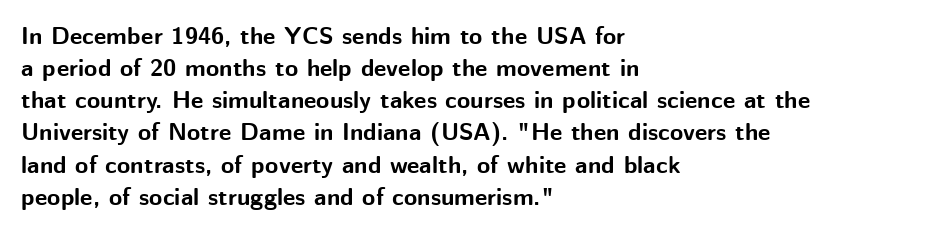
Q: Is the text bold? A: Yes.
Q: Is the text italic (slanted)? A: No, it is upright.
Q: Is the text underlined? A: No.
Q: How is the paragraph aligned? A: Left-aligned.
Q: Is the spacing between letters normal or unusually wide? A: Normal.
Q: Is the spacing between lines tight, normal or loose? A: Normal.
